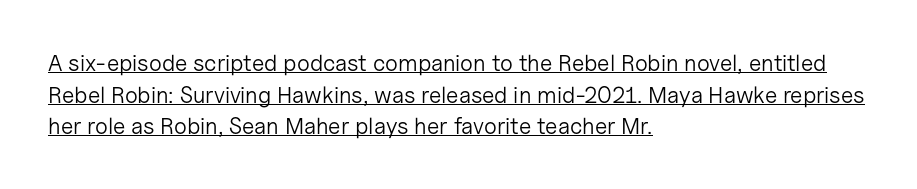
Q: Is the text bold? A: No.
Q: Is the text italic (slanted)? A: No, it is upright.
Q: Is the text underlined? A: Yes.
Q: How is the paragraph aligned? A: Left-aligned.
Q: Is the spacing between letters normal or unusually wide? A: Normal.
Q: Is the spacing between lines tight, normal or loose? A: Normal.
